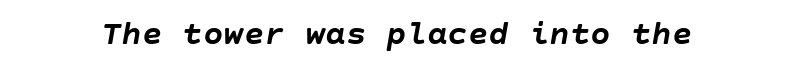
Words float on clear page, feet unadorned. How heavy is the stroke? Heavy — this is a bold. Designer's note — italics engaged. The type is set solid horizontally, with unmodified tracking.
